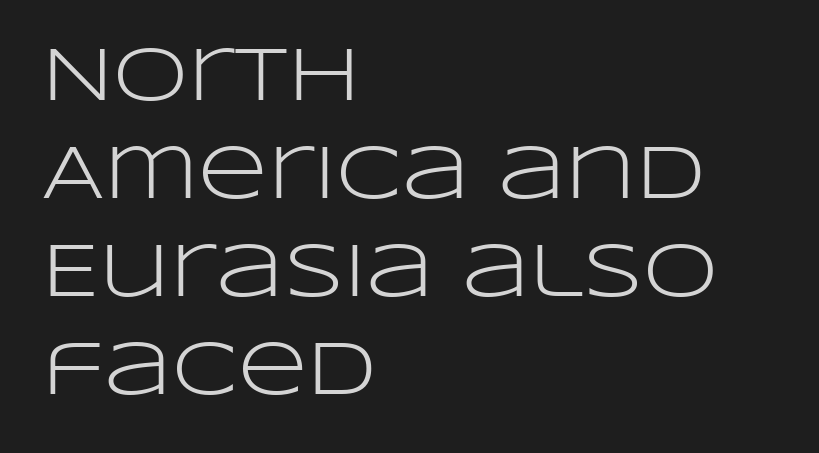
The image shows 76 px light, wide sans-serif type, upright; set left-aligned, normal line spacing (1.29x), normal letter spacing, not underlined; low stroke contrast and a large x-height.
